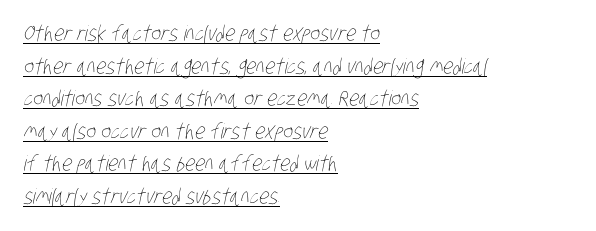
The vertical gap from one line to the next is medium. Glance below the letters and you will spot a drawn line. One-word summary of the alignment: left. The line texture is even and compact thanks to regular tracking.
